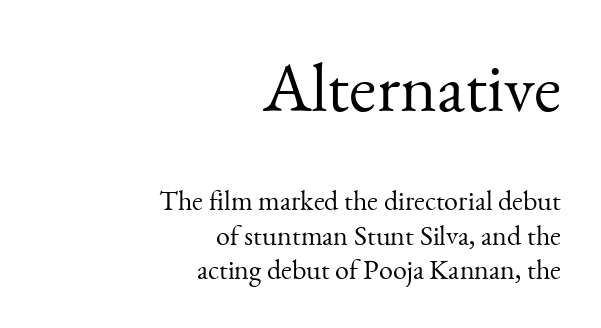
The image shows 70 px light serif type, upright; set right-aligned, line spacing 1.22x, normal letter spacing, not underlined; the first (top) block is 2.5x larger; medium stroke contrast and a small x-height.
